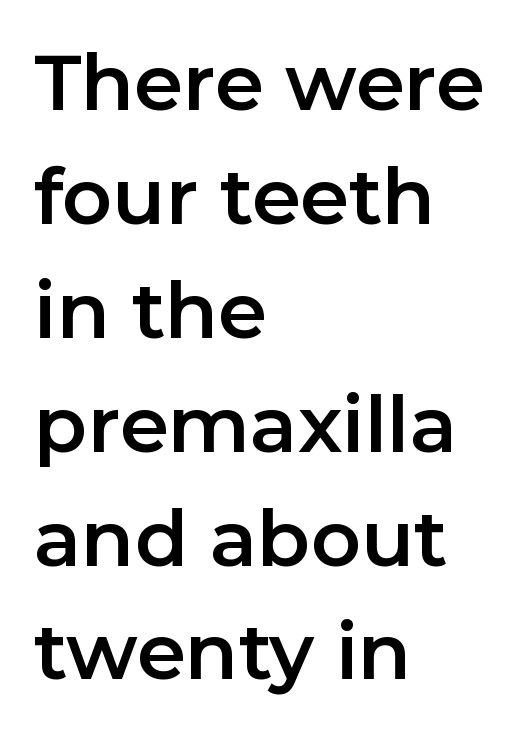
Check under the words: just untouched page. These lines are rendered in a variable-pitch font. Note: no serifs on the glyphs. Leading matches the norm, producing a regular column. Spacing between characters is what you'd get straight out of the box.
